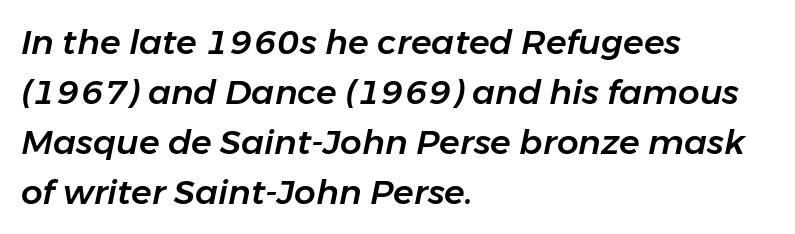
Q: Is the text italic (slanted)? A: Yes, it leans right by about 11 degrees.
Q: Is the text underlined? A: No.
Q: How is the paragraph aligned? A: Left-aligned.
Q: Is the spacing between letters normal or unusually wide? A: Normal.
Q: Is the spacing between lines tight, normal or loose? A: Normal.
Q: Width (condensed, normal, or wide)? A: Normal.
Q: Stroke contrast? A: Low.
Q: x-height? A: Medium.
Q: Monospaced? A: No.
